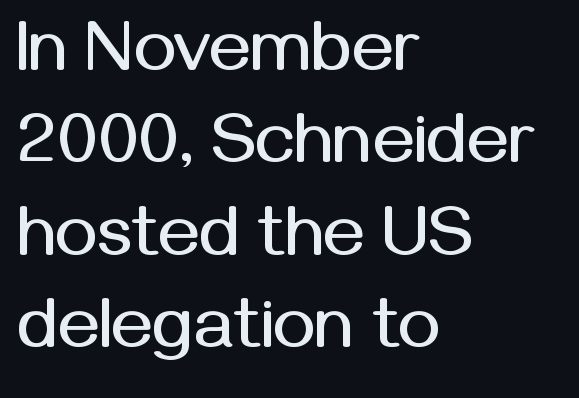
Typographically, this falls in the sans-serif category. The passage shown has conventional tracking throughout. Check the space under the baseline: it is left empty. The lines sit at an ordinary, default distance from one another. Looks like regular typesetting: each glyph gets only the width it needs. Style check: upright.
